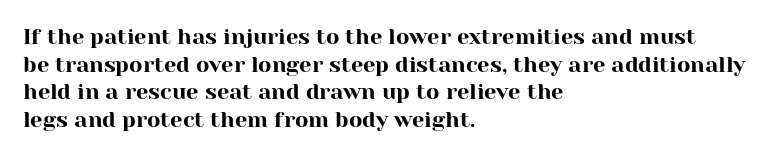
Regarding leading, the lines here are spaced in the standard way. The space beneath each line is pristine and unruled. Tracking value appears to be zero — textbook default spacing. The setting favours the left margin, as ordinary paragraphs usually do.
